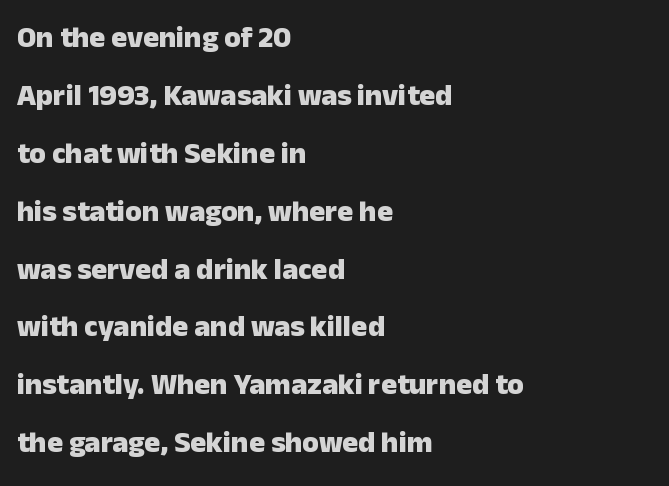
{"serif": "no", "italic": "no", "bold": "yes", "weight": "heavy", "width": "normal", "stroke_contrast": "low", "x_height": "medium", "monospaced": "no", "underline": "no", "align": "left", "line_spacing": "loose", "line_spacing_ratio": 1.93, "letter_spacing": "normal", "letter_spacing_em": 0.0, "glyph_px": 30}
